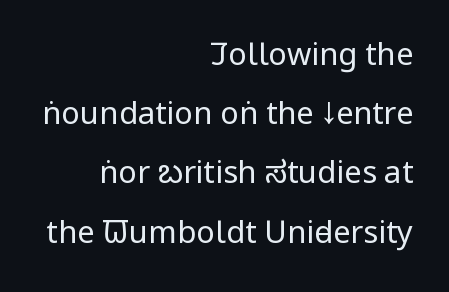
The image shows 31 px regular-weight, condensed sans-serif type, upright; set right-aligned, loose line spacing (1.91x), normal letter spacing, not underlined; low stroke contrast and a large x-height.
